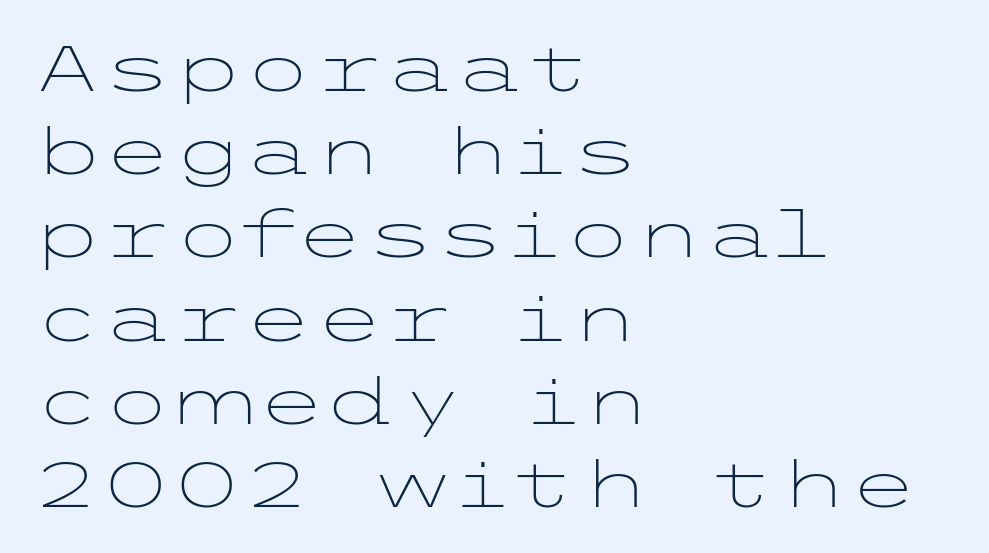
{"serif": "no", "italic": "no", "bold": "no", "weight": "light", "width": "wide", "stroke_contrast": "low", "x_height": "medium", "underline": "no", "align": "left", "line_spacing": "normal", "line_spacing_ratio": 1.3, "letter_spacing": "normal", "letter_spacing_em": 0.0, "glyph_px": 64}
